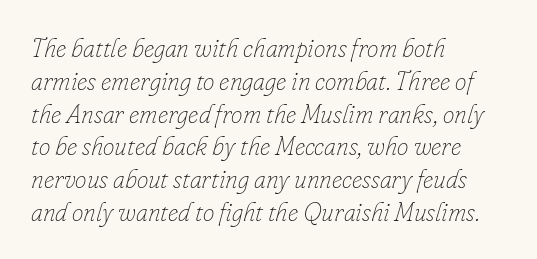
Q: Is the text bold? A: No.
Q: Is the text italic (slanted)? A: Yes, it leans right by about 16 degrees.
Q: Is the text underlined? A: No.
Q: How is the paragraph aligned? A: Left-aligned.
Q: Is the spacing between letters normal or unusually wide? A: Normal.
Q: Is the spacing between lines tight, normal or loose? A: Normal.
